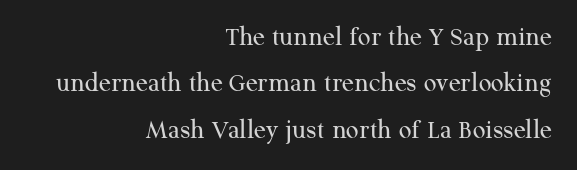
Q: Is the text bold? A: No.
Q: Is the text italic (slanted)? A: No, it is upright.
Q: Is the typeface a serif or a sans-serif typeface? A: Serif.
Q: Is the text underlined? A: No.
Q: How is the paragraph aligned? A: Right-aligned.
Q: Is the spacing between letters normal or unusually wide? A: Normal.
Q: Is the spacing between lines tight, normal or loose? A: Normal.
Q: Width (condensed, normal, or wide)? A: Normal.
Q: Stroke contrast? A: Medium.
Q: x-height? A: Medium.
Q: Monospaced? A: No.
